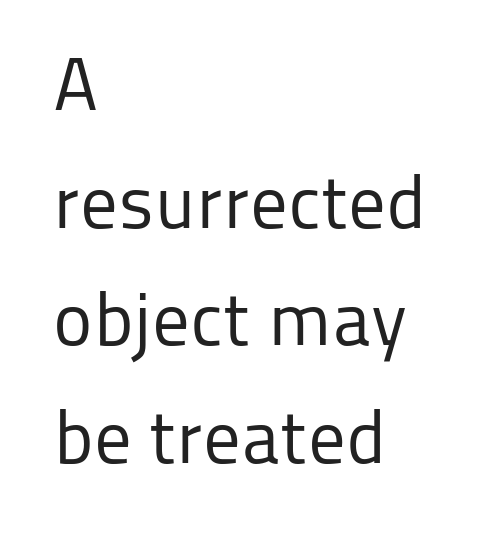
The image shows 75 px regular-weight sans-serif type, upright; set left-aligned, normal line spacing (1.57x), normal letter spacing, not underlined; low stroke contrast and a medium x-height.
